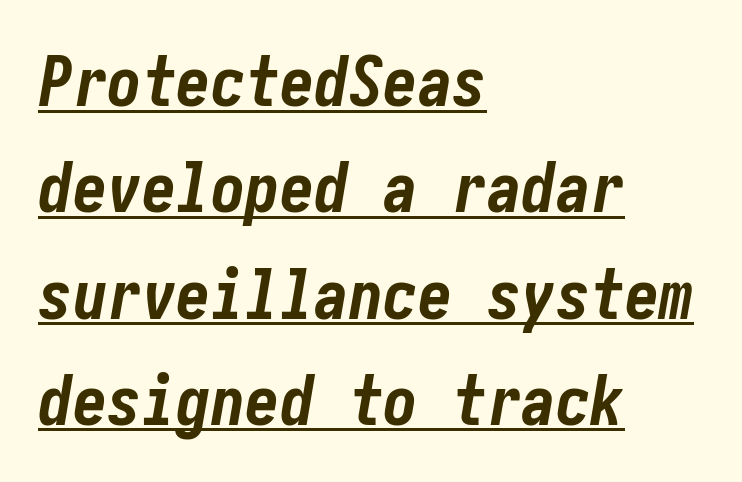
These lines stack with their left ends in a neat column. Regarding leading, the lines here are spaced in the standard way. Typographic density is high because the face is bold. The glyphs are accompanied by a horizontal stroke just below them.
